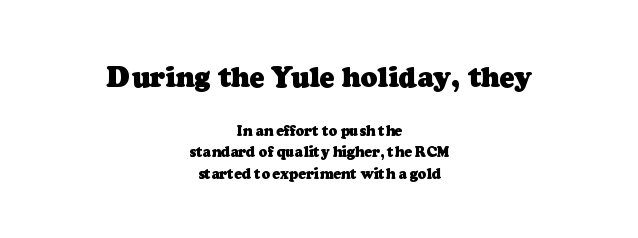
Think of a printed novel: that variable character pitch is what you see here. Each glyph is drawn with heavy, bold strokes. This sample uses a serif face. The compositor balanced each line on the midline. Each word holds together tightly as a unit, with standard inter-letter gaps.
